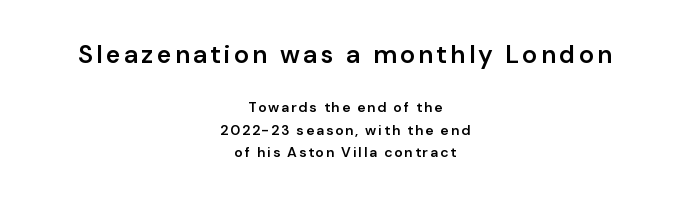
Q: Is the text bold? A: Semi-bold.
Q: Is the text italic (slanted)? A: No, it is upright.
Q: Is the text underlined? A: No.
Q: How is the paragraph aligned? A: Centered.
Q: Is the spacing between lines tight, normal or loose? A: Normal.
Q: Which block of text is set in a larger size, the first (top) or the second (bottom)? A: The first (top) one.
